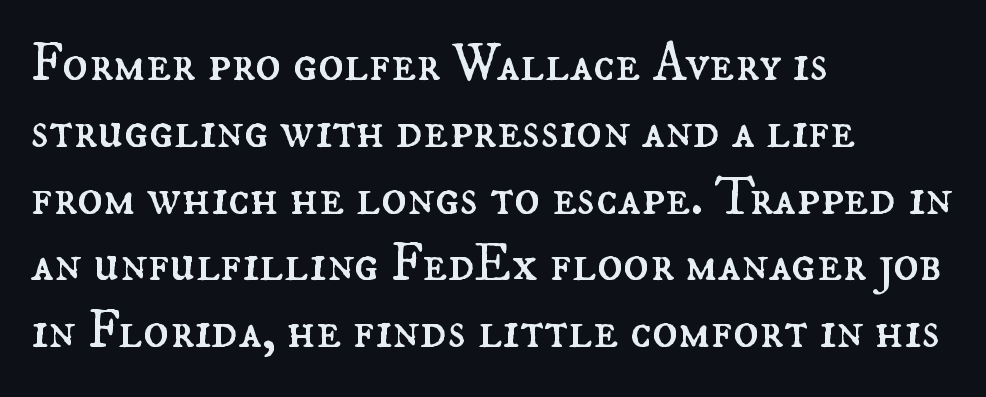
The image shows 53 px regular-weight type, upright; set left-aligned, normal line spacing (1.26x), normal letter spacing, not underlined; medium stroke contrast and a small x-height.
